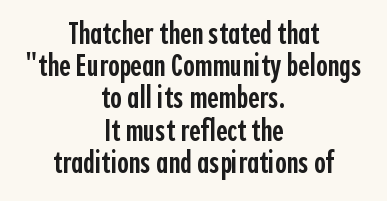
Q: Is the text bold? A: Semi-bold.
Q: Is the text italic (slanted)? A: No, it is upright.
Q: Is the typeface a serif or a sans-serif typeface? A: Sans-serif.
Q: Is the text underlined? A: No.
Q: How is the paragraph aligned? A: Centered.
Q: Is the spacing between letters normal or unusually wide? A: Normal.
Q: Is the spacing between lines tight, normal or loose? A: Tight.
Q: Width (condensed, normal, or wide)? A: Condensed.
Q: x-height? A: Medium.
Q: Monospaced? A: No.
